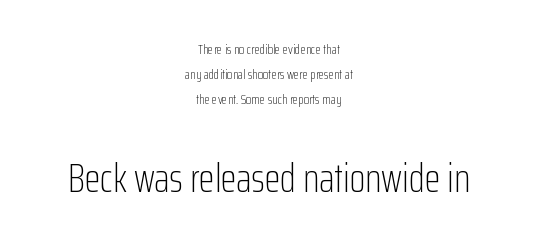
The image shows 41 px light, condensed sans-serif type, upright; set centered, line spacing 1.77x, normal letter spacing, not underlined; the second (bottom) block is 2.93x larger; low stroke contrast and a medium x-height.
